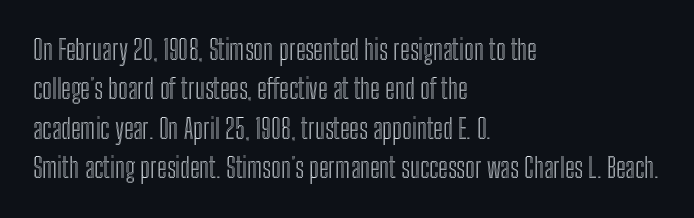
Rule under the text: the space is simply empty. The passage is arranged the way most books set body copy — flush left. This is the regular roman posture of the typeface. Default kerning and tracking; the words read as compact shapes.
